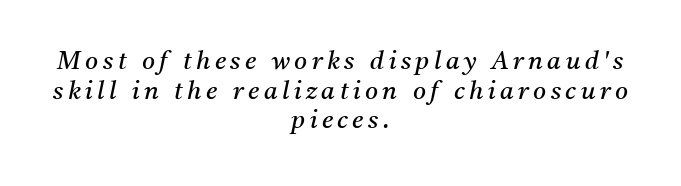
The image shows 25 px text type, italic (leaning right); set centered, line spacing 1.19x, not underlined.
